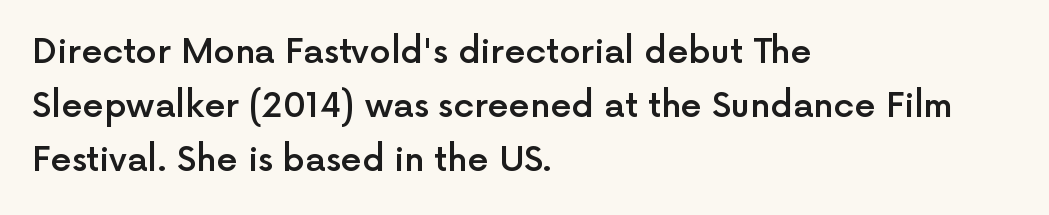
Decoration check: the copy has no underline. To sum up the face: it is a sans, with no serifs. Does the copy run flush right? No — it runs flush left. The lines sit at an ordinary, default distance from one another. Caption: standard tracking, unaltered.
